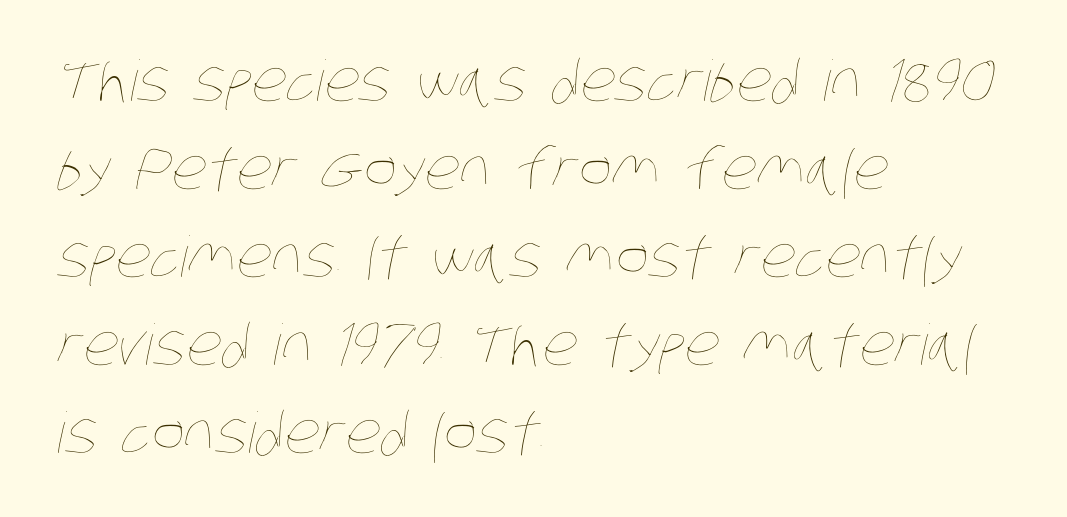
The image shows 56 px thin, condensed type; set left-aligned, normal line spacing (1.57x), normal letter spacing, not underlined; low stroke contrast and a large x-height.
